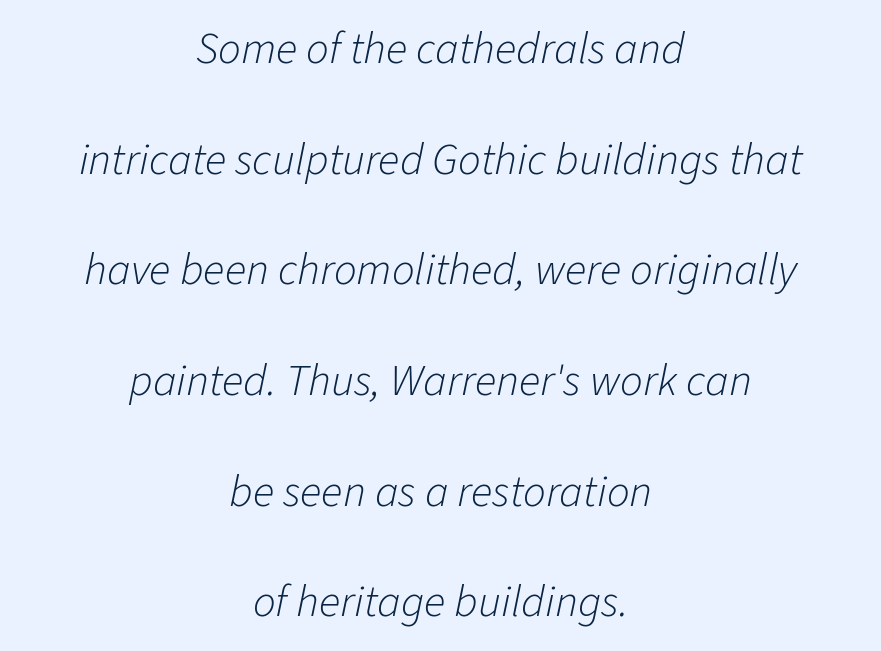
The image shows 45 px light type, italic (leaning right); set centered, loose line spacing (2.46x), normal letter spacing, not underlined; low stroke contrast and a medium x-height.
